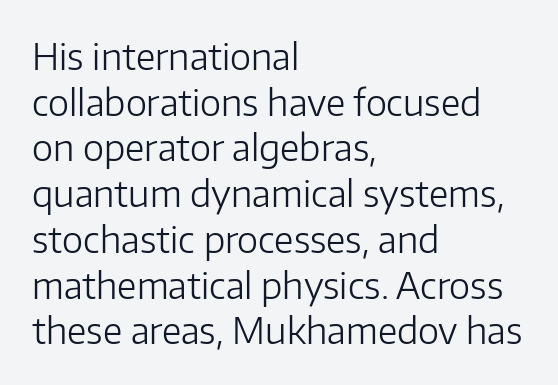
The image shows 36 px light sans-serif type, upright; set left-aligned, normal line spacing (1.27x), normal letter spacing, not underlined; low stroke contrast and a medium x-height.
